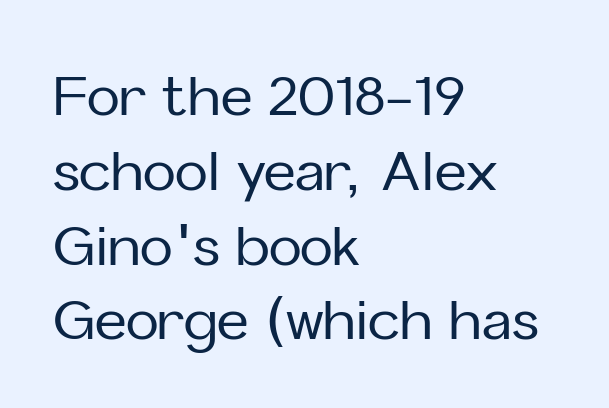
The image shows 55 px sans-serif type, upright; set left-aligned, normal line spacing (1.36x), normal letter spacing, not underlined; low stroke contrast and a medium x-height.
